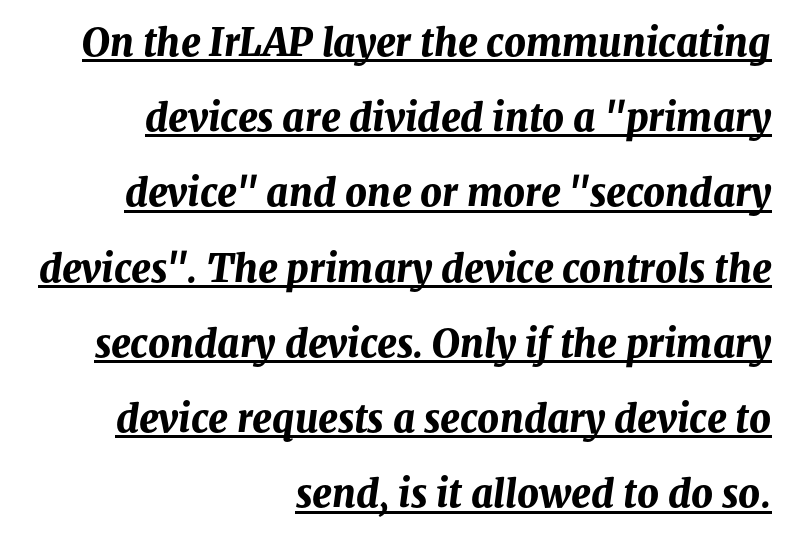
{"italic": "yes", "lean": "right", "slant_degrees": 8, "bold": "yes", "weight": "bold", "width": "normal", "stroke_contrast": "medium", "x_height": "medium", "monospaced": "no", "underline": "yes", "align": "right", "line_spacing": "loose", "line_spacing_ratio": 1.98, "letter_spacing": "normal", "letter_spacing_em": 0.0, "glyph_px": 38}
